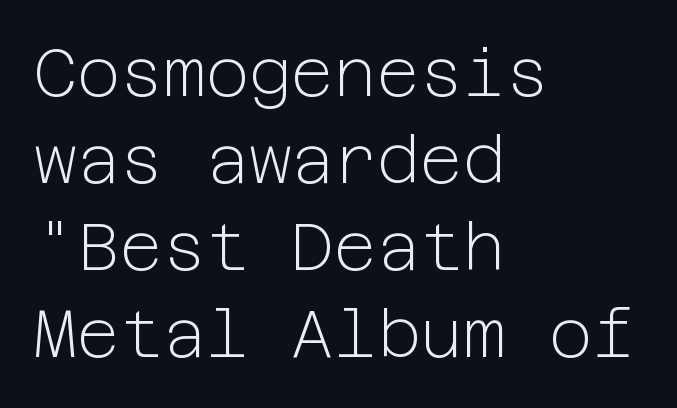
The image shows 66 px light sans-serif type, upright; set left-aligned, normal line spacing (1.32x), normal letter spacing, not underlined; low stroke contrast and a medium x-height.
